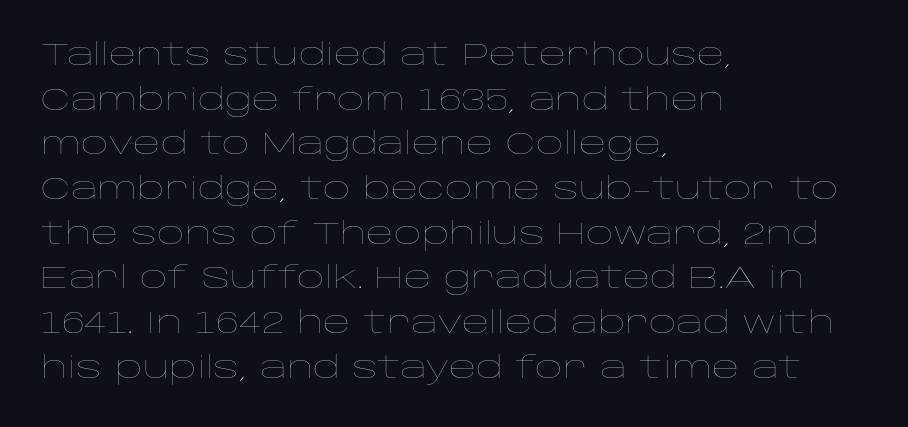
Q: Is the text bold? A: No.
Q: Is the text italic (slanted)? A: No, it is upright.
Q: Is the text underlined? A: No.
Q: How is the paragraph aligned? A: Left-aligned.
Q: Is the spacing between letters normal or unusually wide? A: Normal.
Q: Is the spacing between lines tight, normal or loose? A: Normal.
Q: Width (condensed, normal, or wide)? A: Wide.
Q: Stroke contrast? A: Low.
Q: x-height? A: Large.
Q: Monospaced? A: No.
